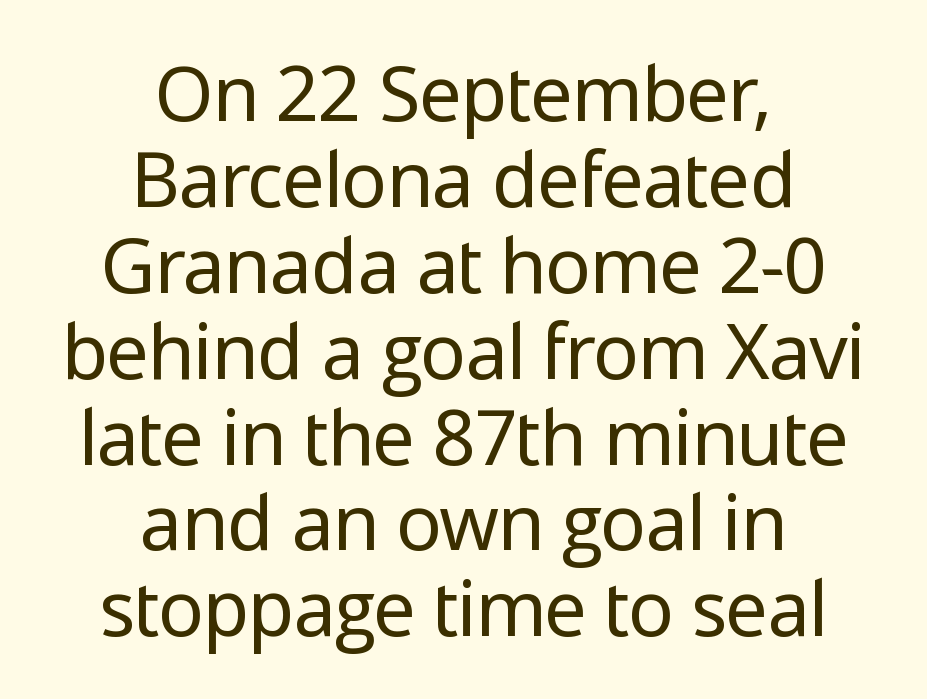
Notice how the passage keeps no hard edge, just a central spine. These lines keep a tight, regular rhythm from letter to letter. Whoever set this chose condensed vertical rhythm over breathing room. Regarding serifs, this sample does without them. The words here are not underlined. The face used here is proportionally spaced, like ordinary book or web type.
